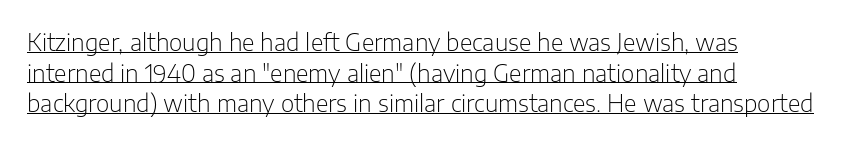
The image shows 23 px text type, upright; set left-aligned, normal line spacing (1.33x), normal letter spacing, underlined.
